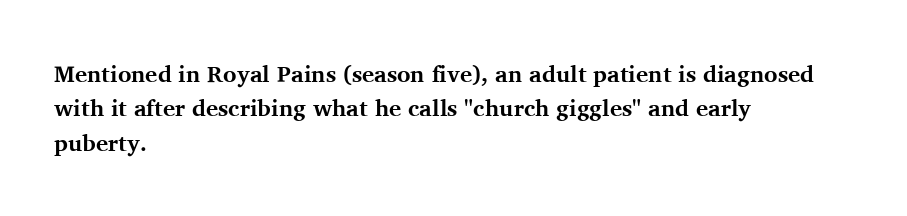
{"italic": "no", "bold": "yes", "underline": "no", "align": "left", "line_spacing": "normal", "line_spacing_ratio": 1.49, "letter_spacing": "normal", "letter_spacing_em": 0.0, "glyph_px": 23}
